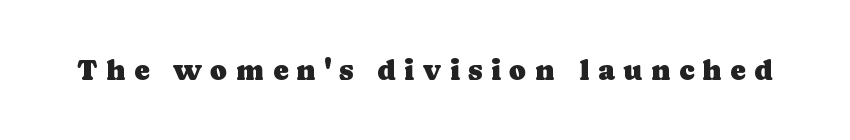
The image shows 29 px serif type, upright; set unusually wide letter spacing (+0.29 em), not underlined; low stroke contrast and a medium x-height.
